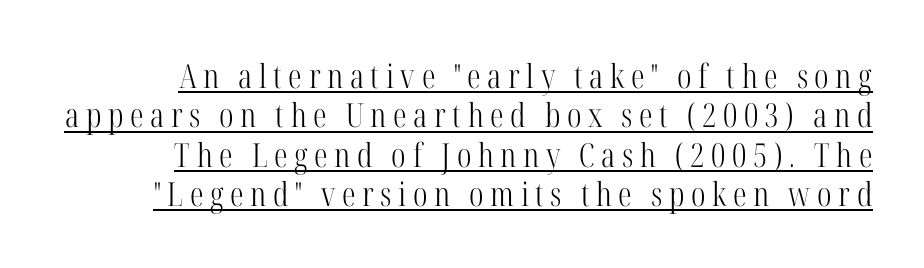
Q: Is the text bold? A: No.
Q: Is the text italic (slanted)? A: No, it is upright.
Q: Is the typeface a serif or a sans-serif typeface? A: Serif.
Q: Is the text underlined? A: Yes.
Q: Is the spacing between letters normal or unusually wide? A: Unusually wide.
Q: Width (condensed, normal, or wide)? A: Condensed.
Q: Stroke contrast? A: High.
Q: x-height? A: Medium.
Q: Monospaced? A: No.
